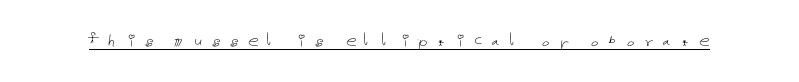
{"italic": "no", "bold": "no", "underline": "yes", "letter_spacing": "wide", "letter_spacing_em": 0.31, "glyph_px": 21}
